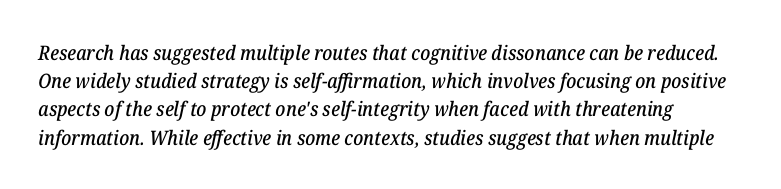
The image shows 20 px text type, italic (leaning right); set normal line spacing (1.41x), normal letter spacing, not underlined.
